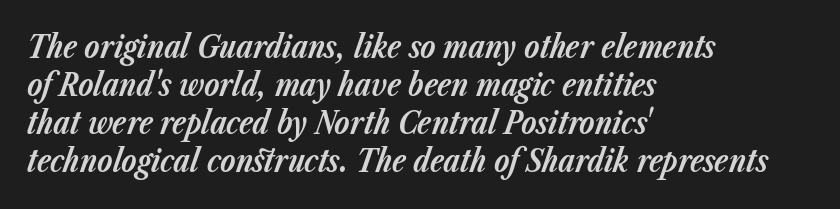
The image shows 31 px bold type, italic (leaning right); set left-aligned, line spacing 1.23x, normal letter spacing, not underlined; low stroke contrast and a medium x-height.
